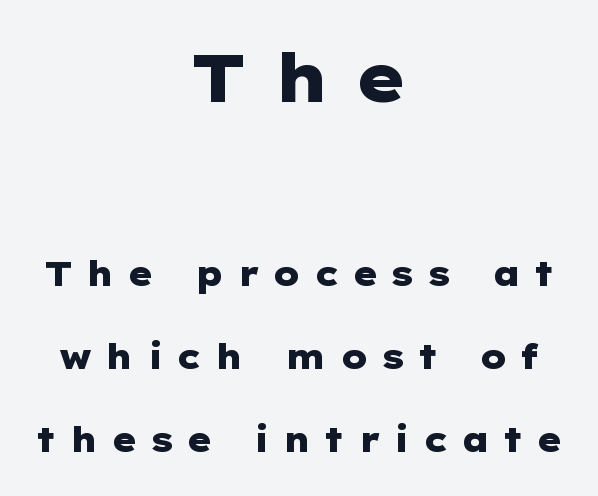
Tall strokes in this sample are plumb rather than angled. In terms of letterform style, serifs are entirely absent. Underlining? Definitely not there. Is there much room between lines? Yes — plenty of vertical air separates them.
